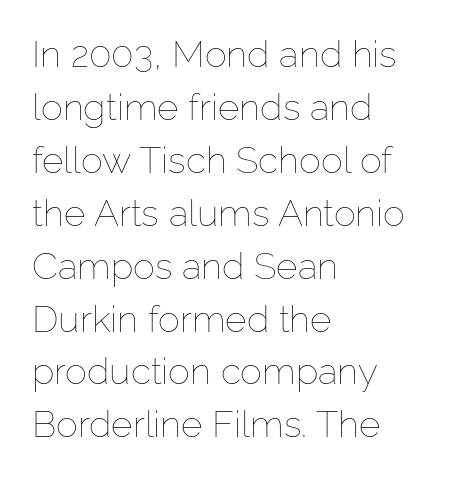
{"italic": "no", "bold": "no", "weight": "thin", "width": "normal", "stroke_contrast": "low", "x_height": "medium", "monospaced": "no", "underline": "no", "align": "left", "line_spacing": "normal", "line_spacing_ratio": 1.43, "letter_spacing": "normal", "letter_spacing_em": 0.0, "glyph_px": 37}
